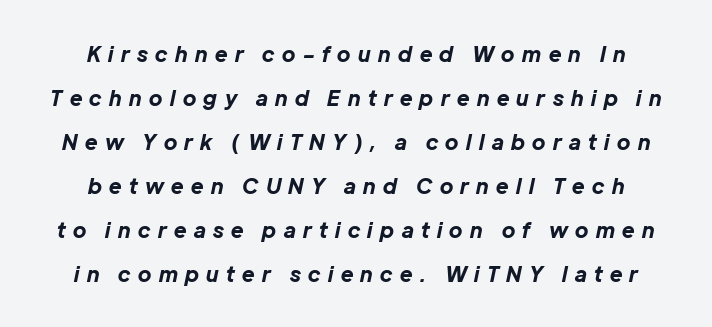
{"italic": "yes", "lean": "right", "slant_degrees": 12, "bold": "yes", "underline": "no", "line_spacing": "loose", "line_spacing_ratio": 2.1, "letter_spacing": "wide", "letter_spacing_em": 0.36, "glyph_px": 21}
